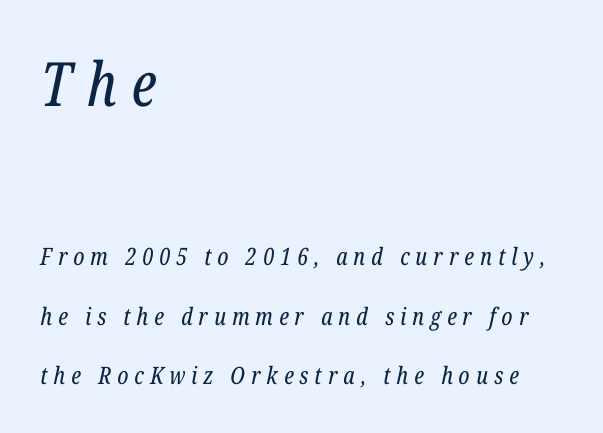
{"serif": "yes", "italic": "yes", "lean": "right", "slant_degrees": 12, "bold": "no", "weight": "regular", "width": "condensed", "stroke_contrast": "low", "x_height": "medium", "monospaced": "no", "underline": "no", "align": "left", "line_spacing": "loose", "line_spacing_ratio": 2.47, "letter_spacing": "wide", "letter_spacing_em": 0.25, "larger_block": "first", "size_ratio": 2.54, "glyph_px": 61}
